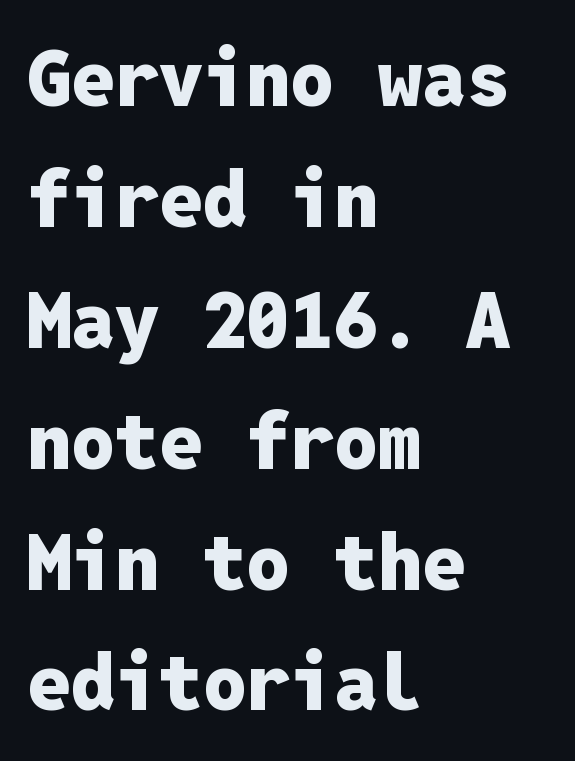
{"serif": "no", "italic": "no", "bold": "yes", "weight": "heavy", "width": "normal", "stroke_contrast": "low", "x_height": "medium", "monospaced": "yes", "underline": "no", "align": "left", "line_spacing": "normal", "line_spacing_ratio": 1.55, "letter_spacing": "normal", "letter_spacing_em": 0.0, "glyph_px": 78}
